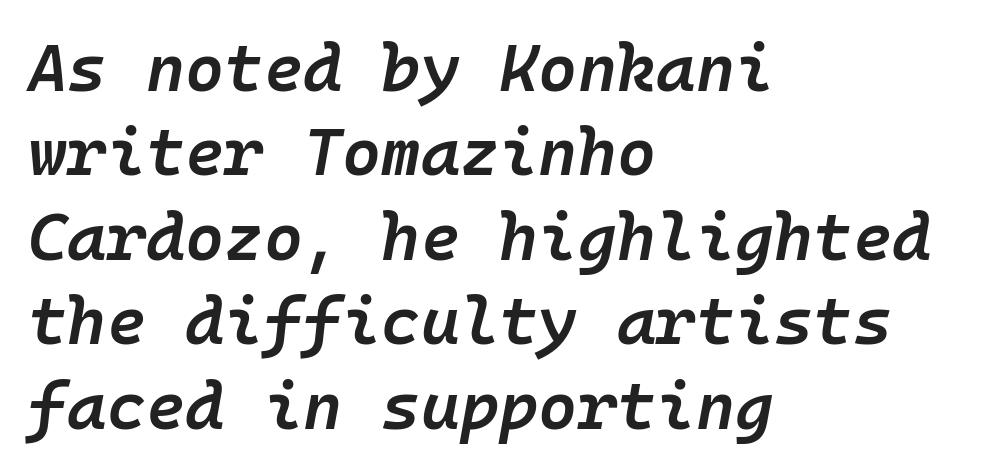
The image shows 67 px semibold type, italic (leaning right), monospaced; set left-aligned, normal line spacing (1.26x), normal letter spacing, not underlined; low stroke contrast and a medium x-height.
